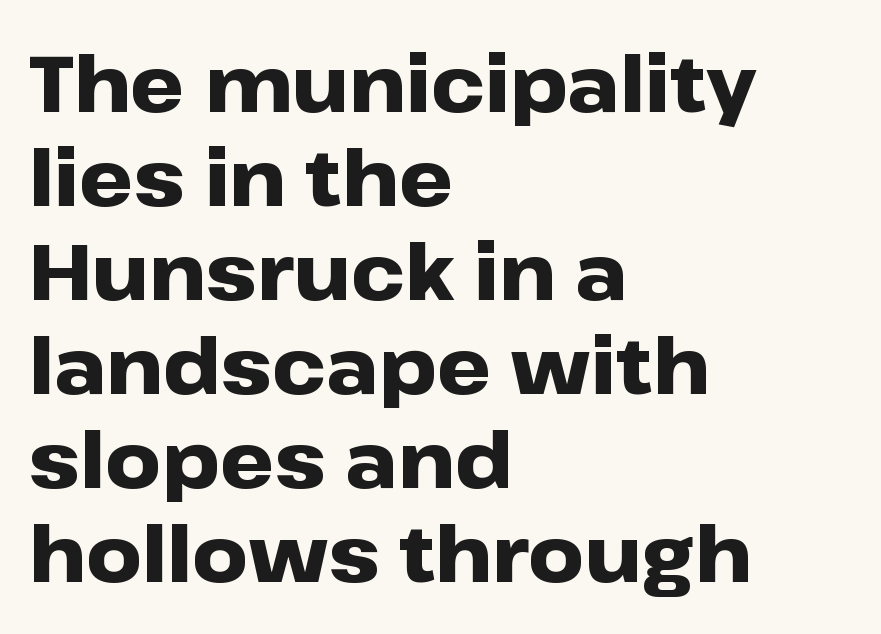
Quick note: not italic, upright. The words here are not underlined. Casual observation: everything's shoved over to the left. Tracking here is standard; glyphs follow each other at the usual distance.
